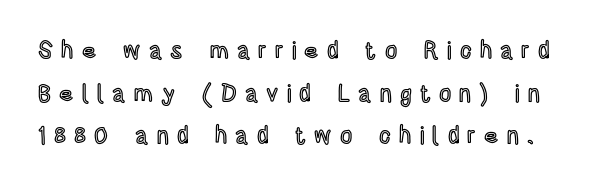
Q: Is the text italic (slanted)? A: No, it is upright.
Q: Is the text underlined? A: No.
Q: Is the spacing between letters normal or unusually wide? A: Unusually wide.
